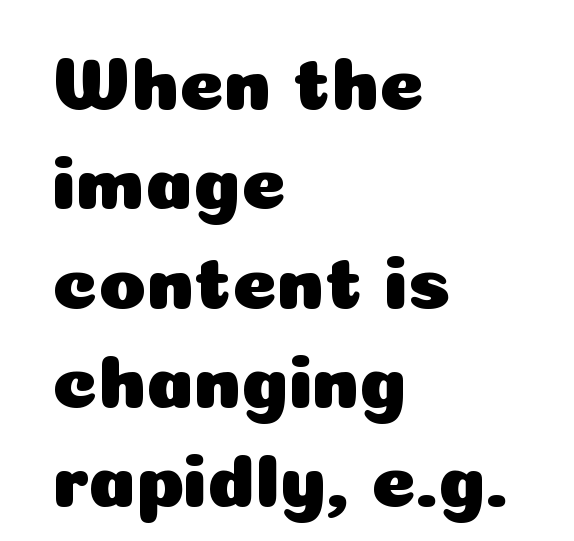
{"serif": "no", "italic": "no", "width": "normal", "stroke_contrast": "low", "x_height": "medium", "monospaced": "no", "underline": "no", "align": "left", "line_spacing": "normal", "line_spacing_ratio": 1.29, "letter_spacing": "normal", "letter_spacing_em": 0.0, "glyph_px": 77}
